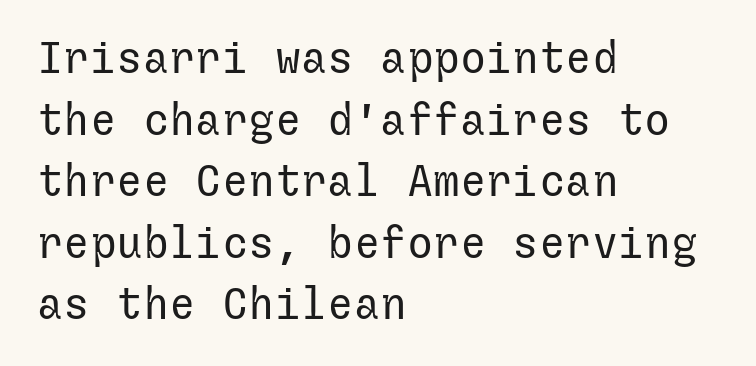
Q: Is the text bold? A: No.
Q: Is the text italic (slanted)? A: No, it is upright.
Q: Is the typeface a serif or a sans-serif typeface? A: Sans-serif.
Q: Is the text underlined? A: No.
Q: How is the paragraph aligned? A: Left-aligned.
Q: Is the spacing between letters normal or unusually wide? A: Normal.
Q: Is the spacing between lines tight, normal or loose? A: Normal.
Q: Width (condensed, normal, or wide)? A: Normal.
Q: Stroke contrast? A: Low.
Q: x-height? A: Medium.
